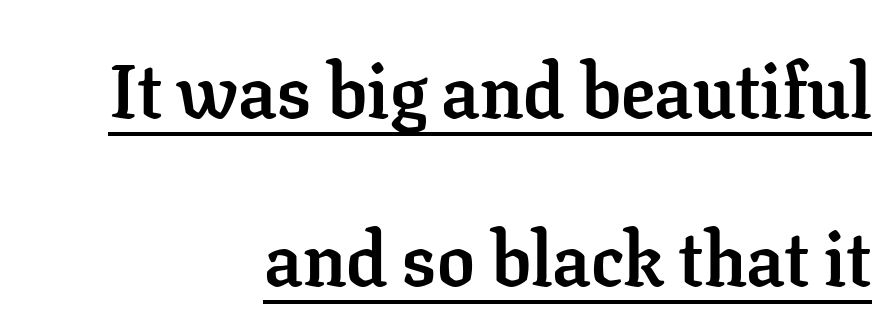
What's the leading like? Stretched, with rows far apart. Emphasis by weight is at full strength: bold. Do the letters lean? They stand straight. Casual observation: everything's shoved over to the right.
